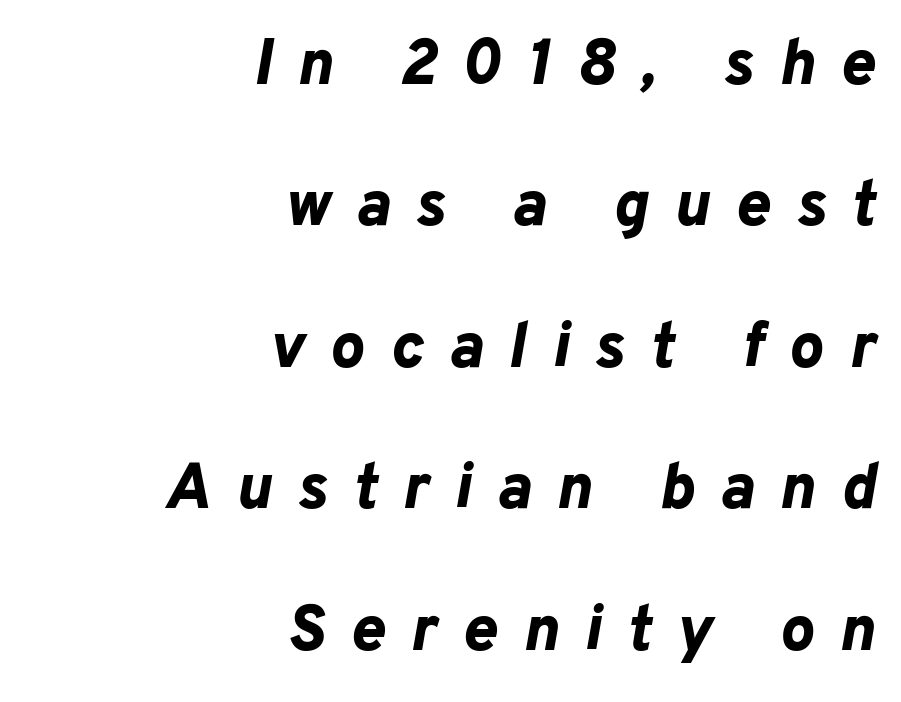
The image shows 64 px bold type, italic (leaning right); set right-aligned, loose line spacing (2.21x), unusually wide letter spacing (+0.4 em), not underlined; low stroke contrast and a medium x-height.
